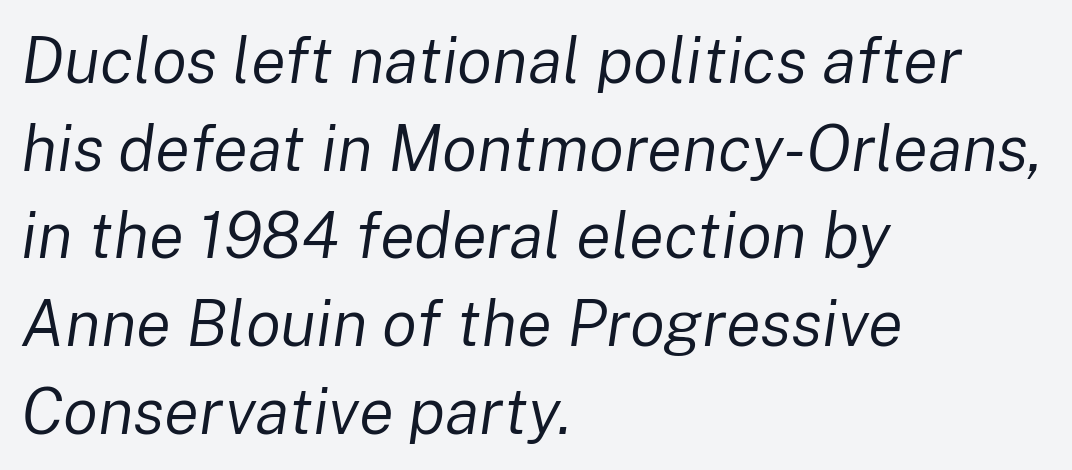
Q: Is the text bold? A: No.
Q: Is the text italic (slanted)? A: Yes, it leans right by about 8 degrees.
Q: Is the text underlined? A: No.
Q: How is the paragraph aligned? A: Left-aligned.
Q: Is the spacing between letters normal or unusually wide? A: Normal.
Q: Is the spacing between lines tight, normal or loose? A: Normal.
Q: Width (condensed, normal, or wide)? A: Normal.
Q: Stroke contrast? A: Low.
Q: x-height? A: Medium.
Q: Monospaced? A: No.
